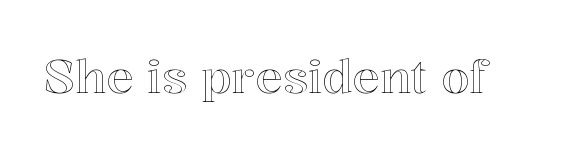
The image shows 46 px text type, upright; set normal letter spacing, not underlined; a medium x-height.
